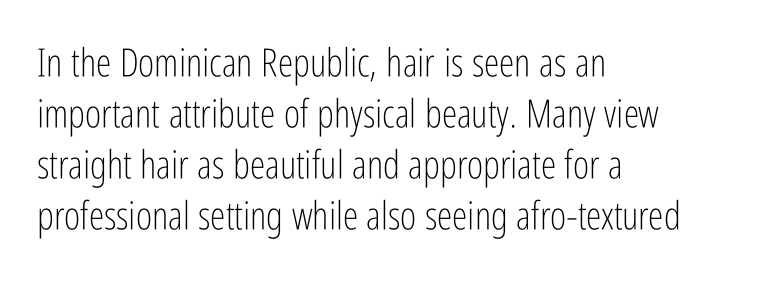
Q: Is the text bold? A: No.
Q: Is the text italic (slanted)? A: No, it is upright.
Q: Is the typeface a serif or a sans-serif typeface? A: Sans-serif.
Q: Is the text underlined? A: No.
Q: How is the paragraph aligned? A: Left-aligned.
Q: Is the spacing between letters normal or unusually wide? A: Normal.
Q: Is the spacing between lines tight, normal or loose? A: Normal.
Q: Width (condensed, normal, or wide)? A: Condensed.
Q: Stroke contrast? A: Low.
Q: x-height? A: Medium.
Q: Monospaced? A: No.
